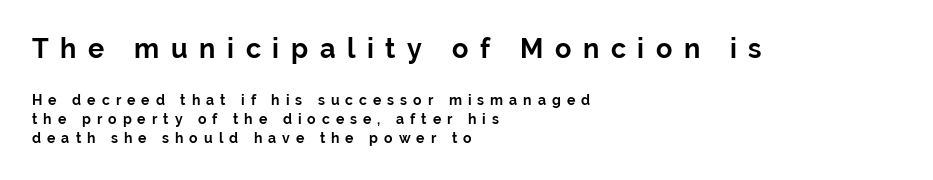
Each glyph is drawn with heavy, bold strokes. Casual observation: everything's shoved over to the left. Each word looks stretched out because of the extra space between its letters. Glance below the letters and you will spot only blank space.
